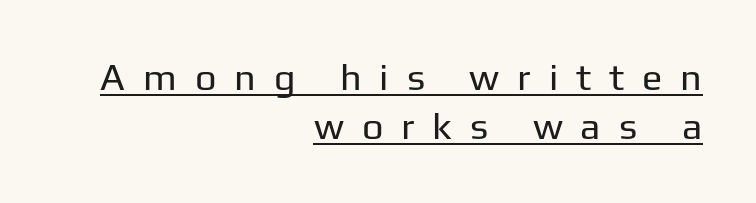
{"serif": "no", "italic": "no", "bold": "no", "weight": "regular", "width": "normal", "stroke_contrast": "low", "x_height": "medium", "monospaced": "no", "underline": "yes", "align": "right", "line_spacing": "normal", "line_spacing_ratio": 1.3, "letter_spacing": "wide", "letter_spacing_em": 0.47, "glyph_px": 38}
